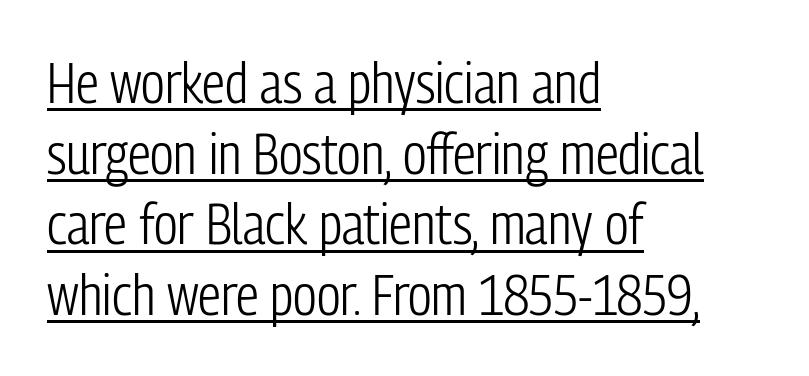
{"serif": "no", "italic": "no", "bold": "no", "weight": "light", "width": "condensed", "stroke_contrast": "low", "x_height": "medium", "monospaced": "no", "underline": "yes", "align": "left", "line_spacing_ratio": 1.24, "letter_spacing": "normal", "letter_spacing_em": 0.0, "glyph_px": 57}
